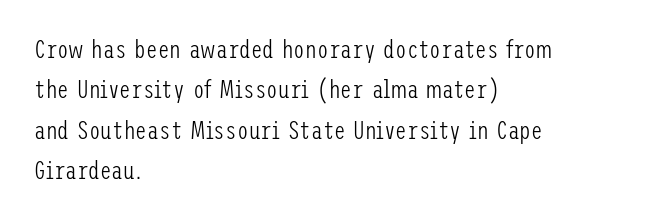
Q: Is the text bold? A: No.
Q: Is the text italic (slanted)? A: No, it is upright.
Q: Is the text underlined? A: No.
Q: How is the paragraph aligned? A: Left-aligned.
Q: Is the spacing between letters normal or unusually wide? A: Normal.
Q: Is the spacing between lines tight, normal or loose? A: Normal.
